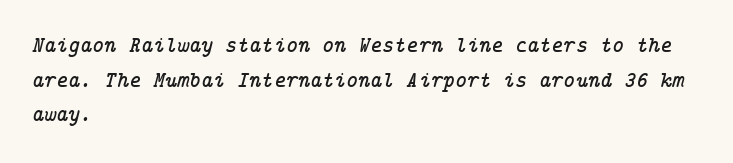
{"italic": "yes", "lean": "right", "slant_degrees": 14, "underline": "no", "align": "left", "line_spacing": "normal", "line_spacing_ratio": 1.51, "letter_spacing": "normal", "letter_spacing_em": 0.0, "glyph_px": 23}
